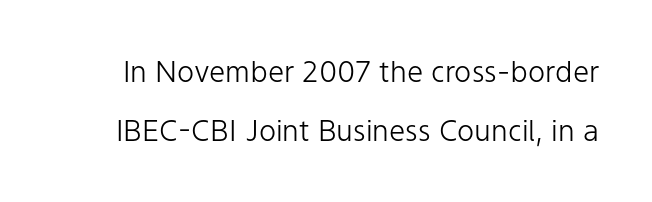
These lines keep a tight, regular rhythm from letter to letter. The rendering uses natural spacing where letterforms have individual widths. Interline gaps are noticeably wide in this sample. You can tell from the bare stems that sans-serif type was used. This is the regular roman posture of the typeface. Stroke mass is kept to a normal reading level or below.
